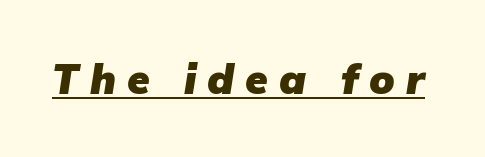
{"italic": "yes", "lean": "right", "slant_degrees": 9, "bold": "yes", "weight": "heavy", "width": "normal", "stroke_contrast": "low", "x_height": "medium", "monospaced": "no", "underline": "yes", "letter_spacing": "wide", "letter_spacing_em": 0.27, "glyph_px": 41}
